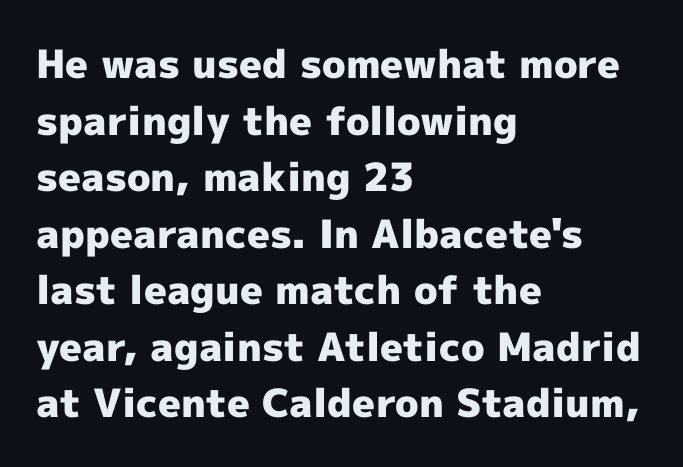
The image shows 39 px heavy sans-serif type, upright; set left-aligned, normal line spacing (1.45x), normal letter spacing, not underlined; a medium x-height.
